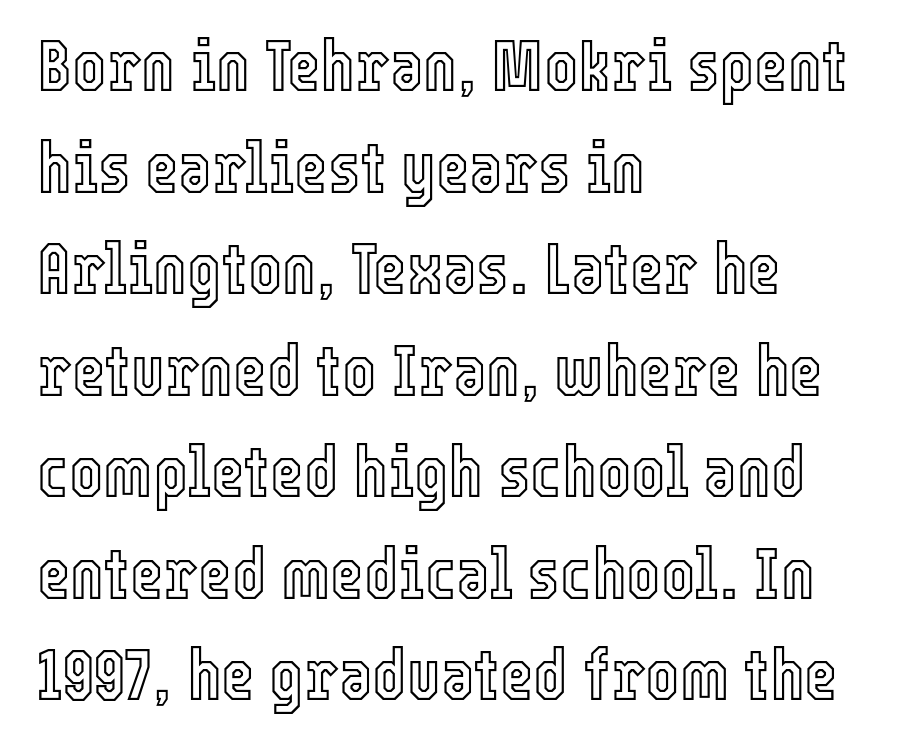
This rendering leaves character spacing at its baseline value. These lines are rendered in a variable-pitch font. Designer's note — italics off, roman on. Interline gaps are of average width in this sample.
